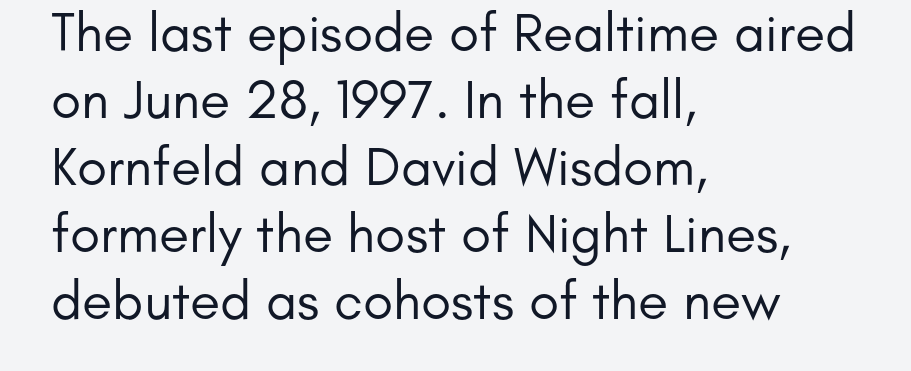
Q: Is the text bold? A: No.
Q: Is the text italic (slanted)? A: No, it is upright.
Q: Is the typeface a serif or a sans-serif typeface? A: Sans-serif.
Q: Is the text underlined? A: No.
Q: How is the paragraph aligned? A: Left-aligned.
Q: Is the spacing between letters normal or unusually wide? A: Normal.
Q: Width (condensed, normal, or wide)? A: Normal.
Q: Stroke contrast? A: Low.
Q: x-height? A: Small.
Q: Monospaced? A: No.
